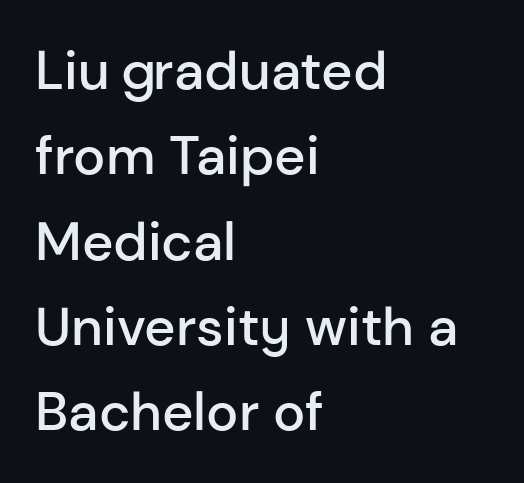
The image shows 54 px semibold sans-serif type, upright; set left-aligned, normal line spacing (1.58x), normal letter spacing, not underlined; low stroke contrast and a medium x-height.
